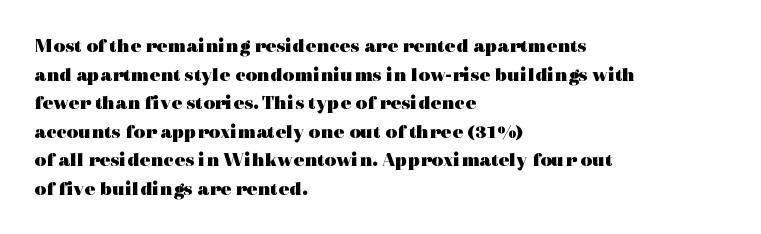
This sample uses an upright cut, with every glyph sitting square on the baseline. Only glyphs here, with clear space below each row. Visually the block forms a straight wall on the left and a jagged coastline on the right. Its strokes are broad and dark, the hallmark of bold type. This block has exactly the height ordinary leading produces. The passage shown has conventional tracking throughout.
